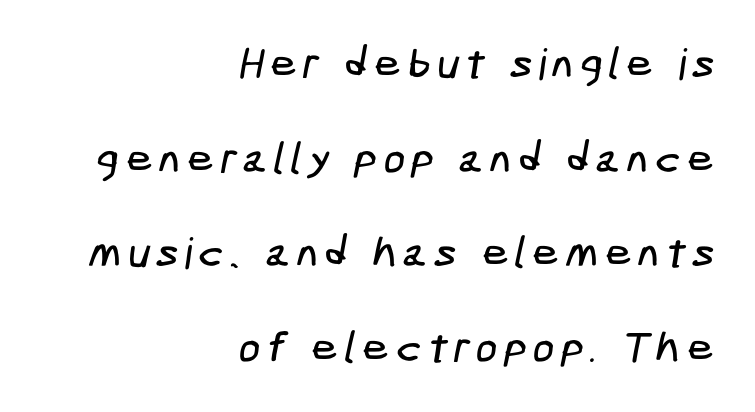
{"serif": "no", "width": "condensed", "stroke_contrast": "low", "x_height": "medium", "underline": "no", "align": "right", "line_spacing": "loose", "line_spacing_ratio": 2.2, "glyph_px": 43}
